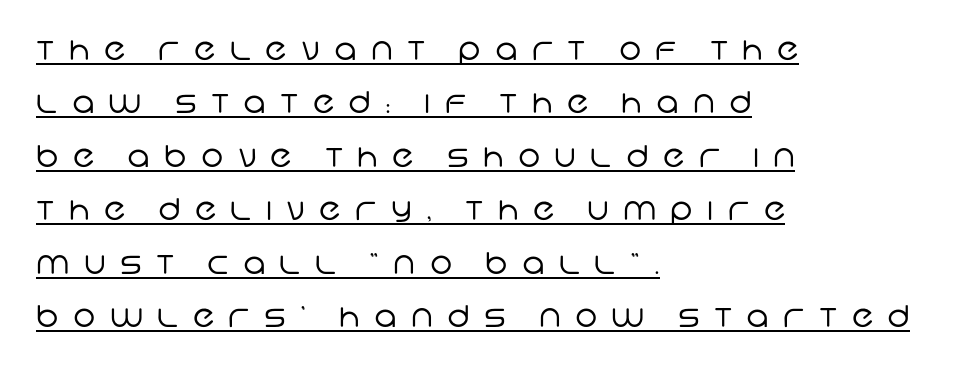
{"serif": "no", "bold": "no", "weight": "regular", "width": "normal", "stroke_contrast": "low", "x_height": "large", "monospaced": "no", "underline": "yes", "align": "left", "line_spacing_ratio": 1.78, "letter_spacing": "wide", "letter_spacing_em": 0.48, "glyph_px": 30}
